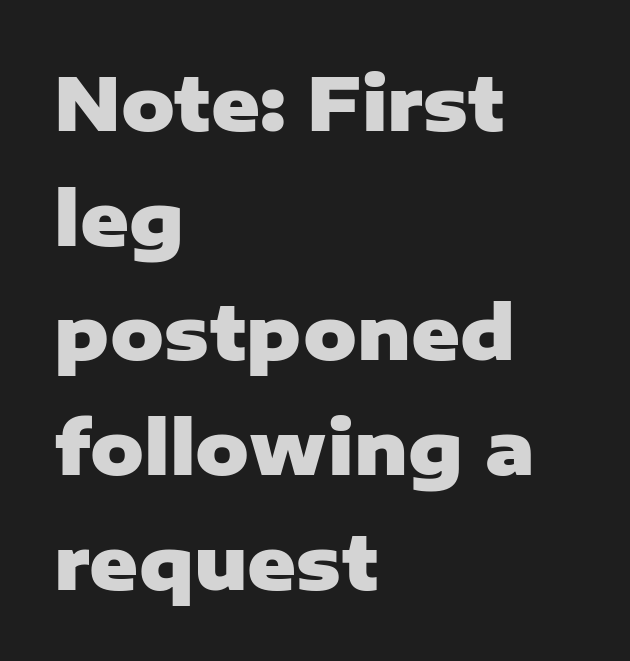
Glance below the letters and you will spot only blank space. One-word summary of the alignment: left. The glyphs in this specimen are sans serif. A normal amount of white space separates one row of letters from the next. A full-strength bold gives these letters their thick strokes. These lines are rendered in a variable-pitch font.
